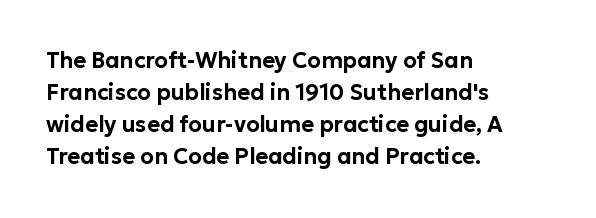
The image shows 22 px text type, upright; set left-aligned, normal line spacing (1.46x), normal letter spacing, not underlined.
